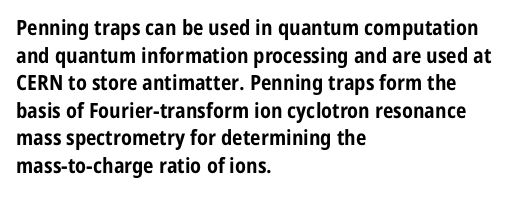
The image shows 21 px bold type, upright; set left-aligned, normal line spacing (1.31x), normal letter spacing, not underlined.
